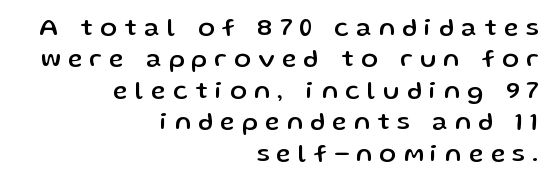
The image shows 25 px text type, upright; set right-aligned, normal line spacing (1.26x), unusually wide letter spacing (+0.3 em), not underlined.
